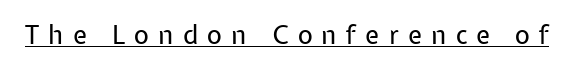
Underlined type. Tall strokes in this sample are plumb rather than angled. Ink coverage per letter is moderate at most. This rendering widens character spacing well past its baseline value.
